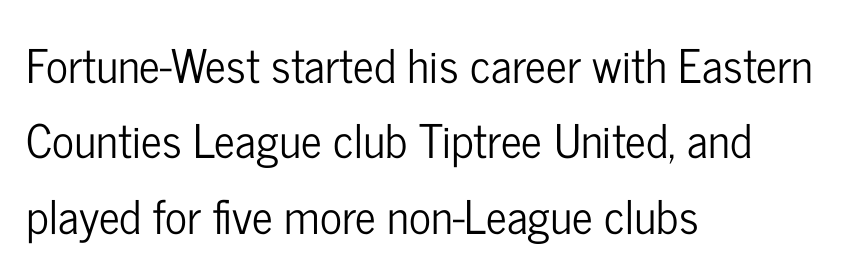
Q: Is the text italic (slanted)? A: No, it is upright.
Q: Is the typeface a serif or a sans-serif typeface? A: Sans-serif.
Q: Is the text underlined? A: No.
Q: How is the paragraph aligned? A: Left-aligned.
Q: Is the spacing between letters normal or unusually wide? A: Normal.
Q: Is the spacing between lines tight, normal or loose? A: Normal.
Q: Width (condensed, normal, or wide)? A: Condensed.
Q: Stroke contrast? A: Low.
Q: x-height? A: Medium.
Q: Monospaced? A: No.
